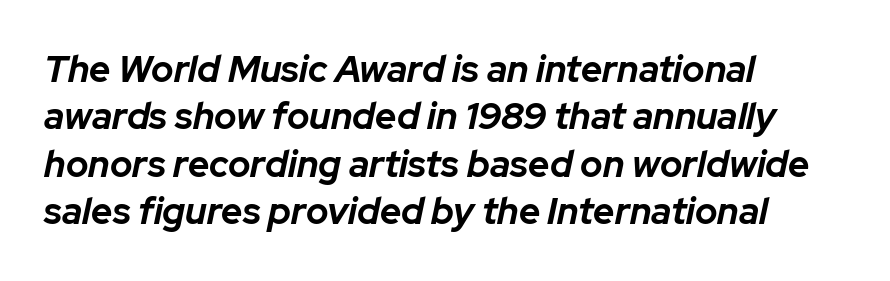
The image shows 37 px bold type, italic (leaning right); set left-aligned, normal line spacing (1.28x), normal letter spacing, not underlined; low stroke contrast and a medium x-height.
